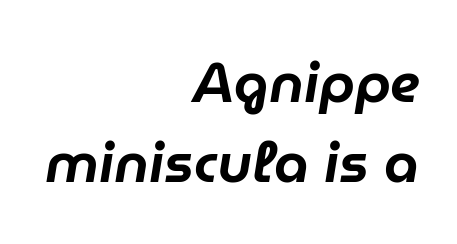
Q: Is the text italic (slanted)? A: Yes, it leans right by about 9 degrees.
Q: Is the text underlined? A: No.
Q: How is the paragraph aligned? A: Right-aligned.
Q: Is the spacing between letters normal or unusually wide? A: Normal.
Q: Is the spacing between lines tight, normal or loose? A: Normal.
Q: Width (condensed, normal, or wide)? A: Normal.
Q: Stroke contrast? A: Low.
Q: x-height? A: Medium.
Q: Monospaced? A: No.
